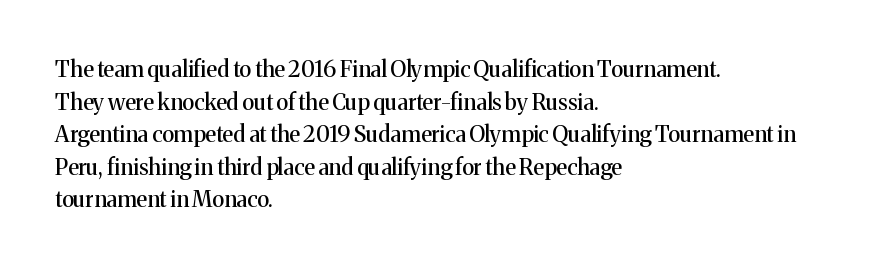
The image shows 22 px text type, upright; set left-aligned, normal line spacing (1.48x), normal letter spacing, not underlined.
